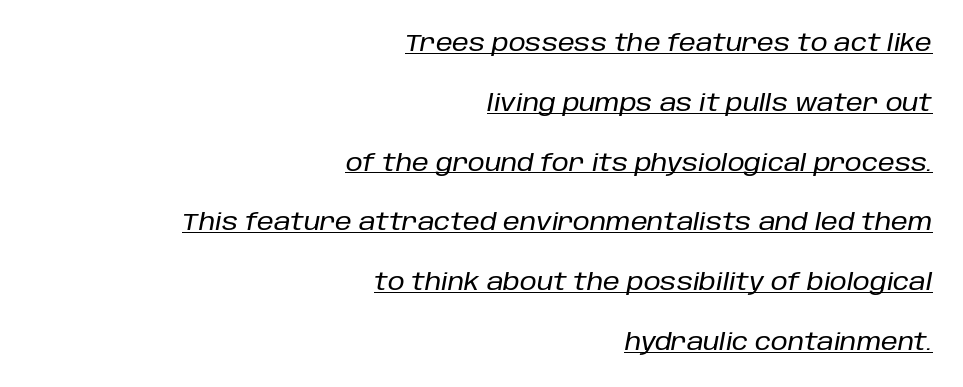
{"italic": "yes", "lean": "right", "slant_degrees": 10, "underline": "yes", "align": "right", "line_spacing": "loose", "line_spacing_ratio": 2.49, "letter_spacing": "normal", "letter_spacing_em": 0.0, "glyph_px": 24}
